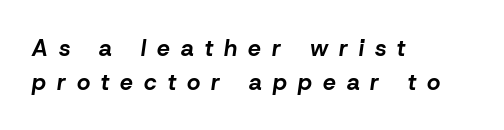
Q: Is the text bold? A: Yes.
Q: Is the text italic (slanted)? A: Yes, it leans right by about 8 degrees.
Q: Is the text underlined? A: No.
Q: How is the paragraph aligned? A: Left-aligned.
Q: Is the spacing between letters normal or unusually wide? A: Unusually wide.
Q: Is the spacing between lines tight, normal or loose? A: Normal.
